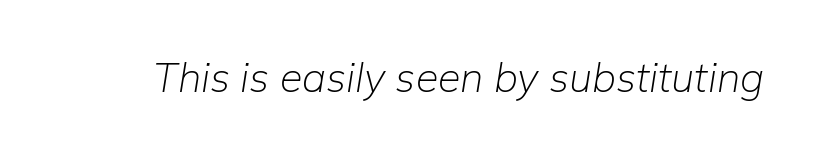
Varying glyph widths throughout — classic text-font behaviour. Beneath every word, the page is bare. Stroke mass is kept to a normal reading level or below. The letters sit at their default tracking, neither squeezed nor spread. The face used here has a pronounced slope to its letters.
